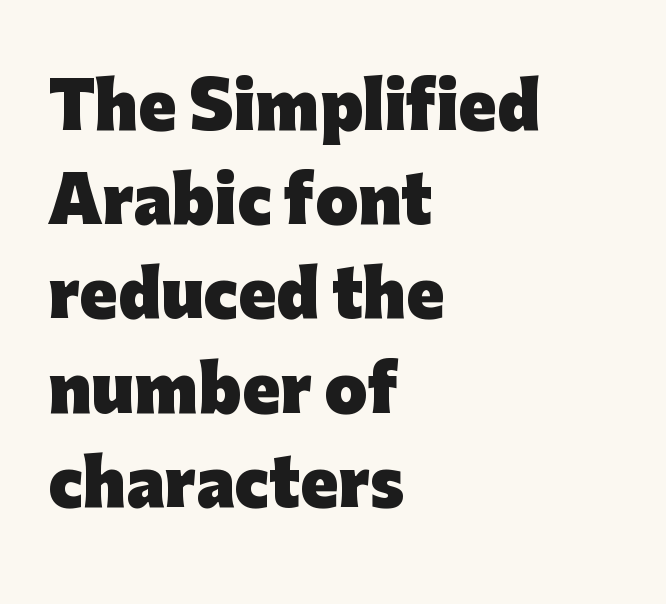
Q: Is the text bold? A: Yes.
Q: Is the text italic (slanted)? A: No, it is upright.
Q: Is the typeface a serif or a sans-serif typeface? A: Sans-serif.
Q: Is the text underlined? A: No.
Q: How is the paragraph aligned? A: Left-aligned.
Q: Is the spacing between letters normal or unusually wide? A: Normal.
Q: Is the spacing between lines tight, normal or loose? A: Normal.
Q: Width (condensed, normal, or wide)? A: Normal.
Q: Stroke contrast? A: Low.
Q: x-height? A: Medium.
Q: Monospaced? A: No.
